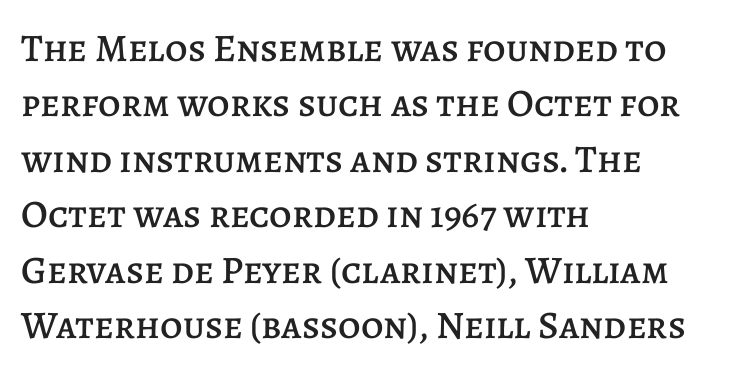
{"italic": "no", "width": "normal", "stroke_contrast": "low", "x_height": "large", "monospaced": "no", "underline": "no", "align": "left", "line_spacing": "normal", "line_spacing_ratio": 1.42, "letter_spacing": "normal", "letter_spacing_em": 0.0, "glyph_px": 39}
